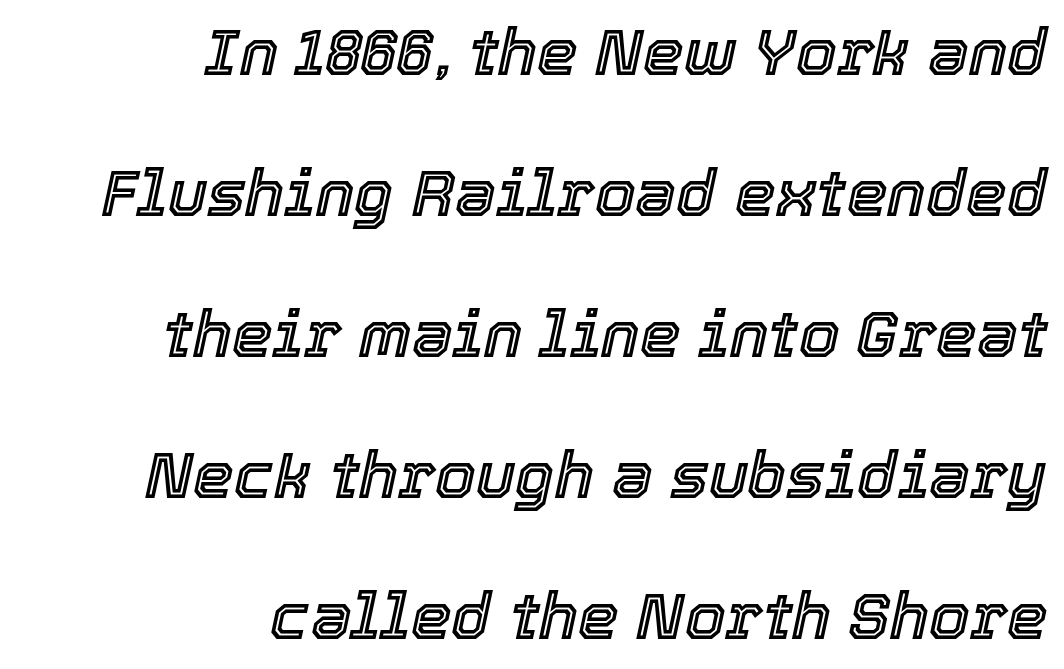
Q: Is the text italic (slanted)? A: Yes, it leans right by about 12 degrees.
Q: Is the text underlined? A: No.
Q: How is the paragraph aligned? A: Right-aligned.
Q: Is the spacing between letters normal or unusually wide? A: Normal.
Q: Is the spacing between lines tight, normal or loose? A: Loose.
Q: Width (condensed, normal, or wide)? A: Normal.
Q: x-height? A: Medium.
Q: Monospaced? A: No.
